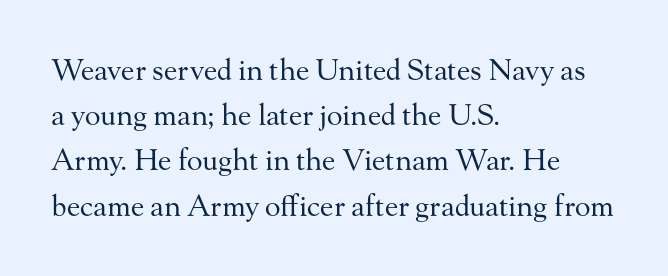
{"serif": "yes", "italic": "no", "bold": "no", "weight": "regular", "width": "normal", "stroke_contrast": "medium", "x_height": "small", "monospaced": "no", "underline": "no", "align": "left", "line_spacing": "normal", "line_spacing_ratio": 1.56, "letter_spacing": "normal", "letter_spacing_em": 0.0, "glyph_px": 29}
